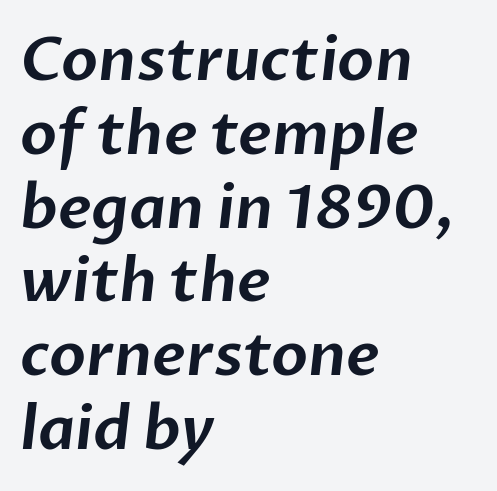
The image shows 60 px sans-serif type; set left-aligned, line spacing 1.23x, normal letter spacing, not underlined; low stroke contrast and a medium x-height.
